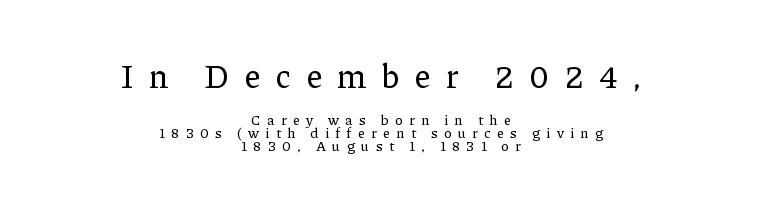
{"serif": "yes", "italic": "no", "width": "normal", "stroke_contrast": "low", "x_height": "medium", "monospaced": "no", "underline": "no", "align": "center", "line_spacing": "tight", "line_spacing_ratio": 0.95, "letter_spacing": "wide", "letter_spacing_em": 0.45, "larger_block": "first", "size_ratio": 2.36, "glyph_px": 33}
